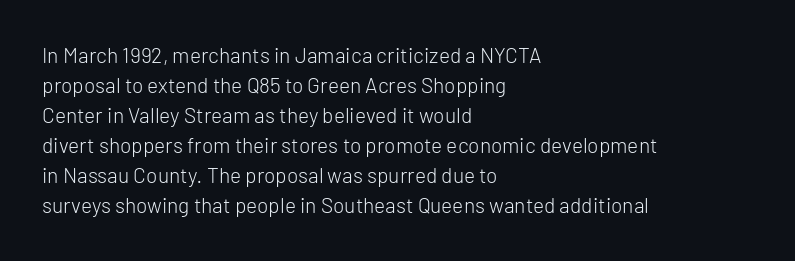
Q: Is the text bold? A: No.
Q: Is the text italic (slanted)? A: No, it is upright.
Q: Is the text underlined? A: No.
Q: How is the paragraph aligned? A: Left-aligned.
Q: Is the spacing between letters normal or unusually wide? A: Normal.
Q: Is the spacing between lines tight, normal or loose? A: Normal.
